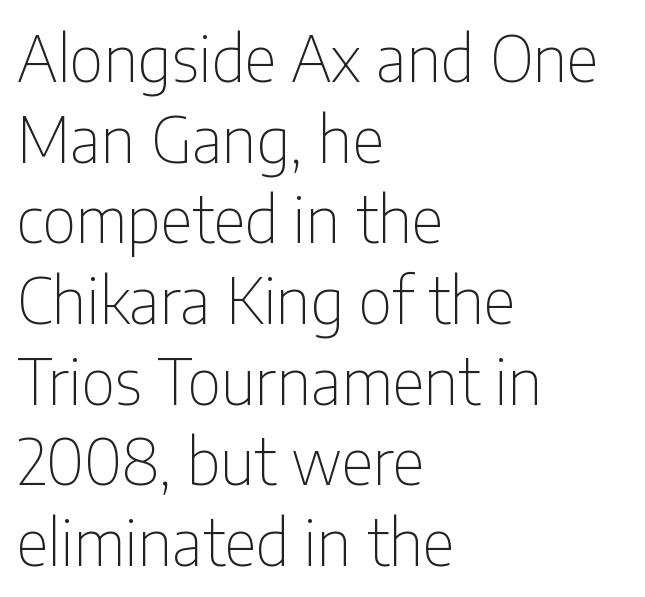
{"serif": "no", "italic": "no", "bold": "no", "weight": "thin", "width": "condensed", "stroke_contrast": "low", "x_height": "medium", "monospaced": "no", "underline": "no", "align": "left", "line_spacing": "normal", "line_spacing_ratio": 1.28, "letter_spacing": "normal", "letter_spacing_em": 0.0, "glyph_px": 63}
